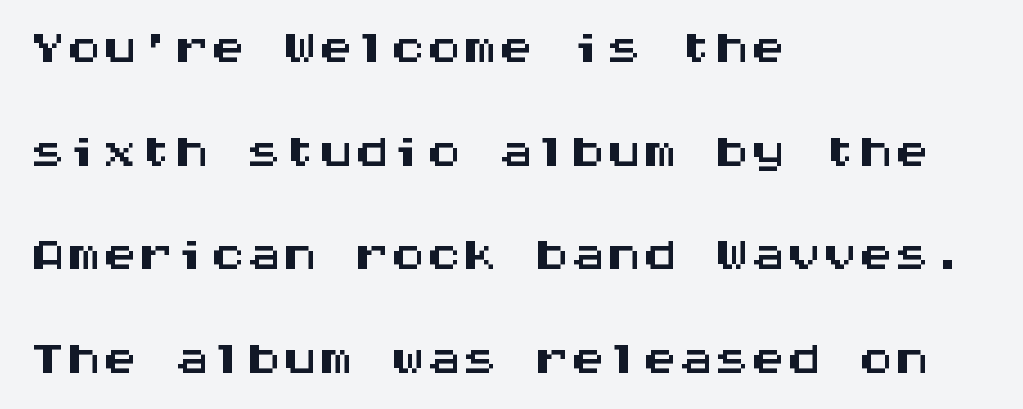
The face used here is monospaced, like something from a code editor. You can tell it's not italic because the verticals are truly vertical. Honestly, there is no underline to notice here at all. A typesetter would call this zero additional tracking. Classification — sans serif.
